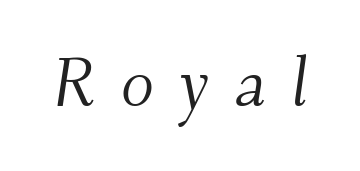
{"serif": "yes", "italic": "yes", "lean": "right", "slant_degrees": 9, "bold": "no", "weight": "light", "width": "normal", "stroke_contrast": "medium", "x_height": "small", "monospaced": "no", "underline": "no", "letter_spacing": "wide", "letter_spacing_em": 0.35, "glyph_px": 69}
